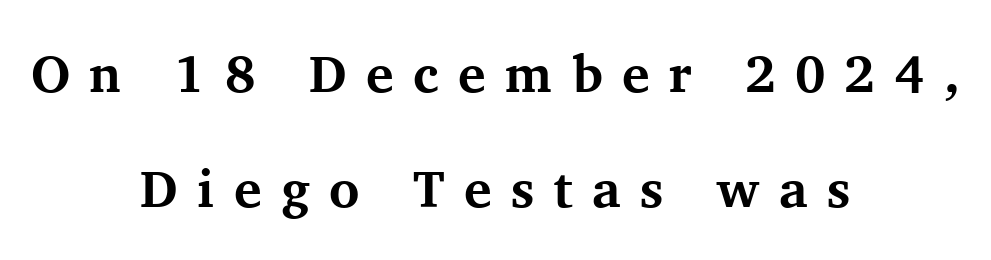
The image shows 52 px bold serif type, upright; set centered, loose line spacing (2.22x), unusually wide letter spacing (+0.37 em), not underlined; medium stroke contrast and a medium x-height.
